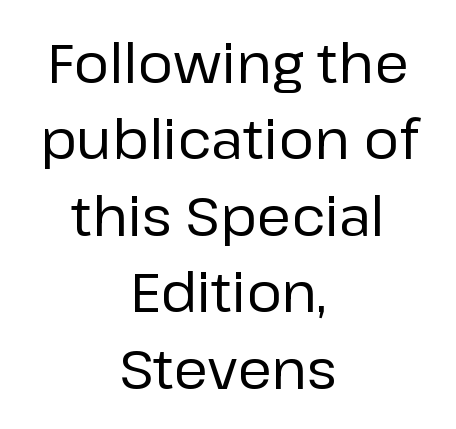
One-word summary of the alignment: center. Bold? No — there's no thickening of the strokes. Honestly, there is no underline to notice here at all. Think of a printed novel: that variable character pitch is what you see here.
